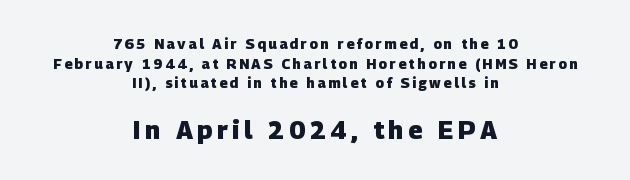
{"bold": "yes", "underline": "no", "align": "center", "line_spacing": "normal", "line_spacing_ratio": 1.4, "larger_block": "second", "size_ratio": 1.79, "glyph_px": 25}
